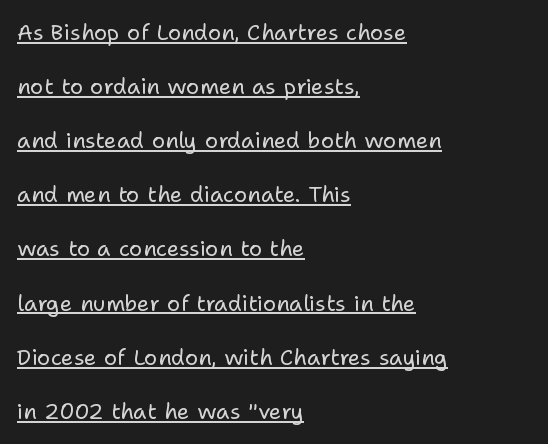
{"italic": "no", "bold": "no", "underline": "yes", "align": "left", "line_spacing": "loose", "line_spacing_ratio": 2.46, "letter_spacing": "normal", "letter_spacing_em": 0.0, "glyph_px": 22}
